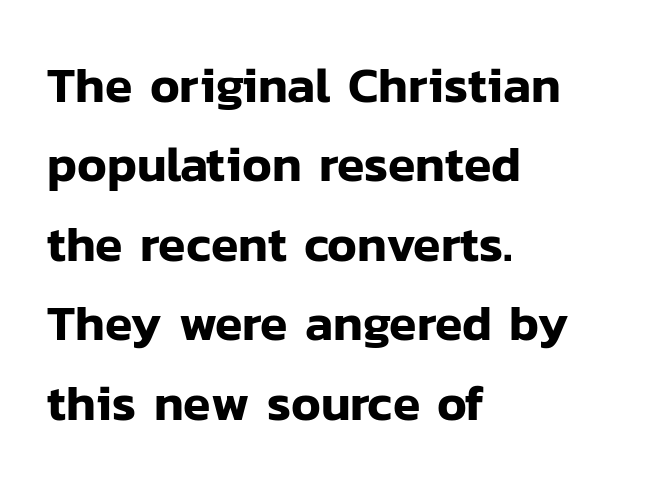
The image shows 50 px sans-serif type, upright; set left-aligned, normal line spacing (1.59x), normal letter spacing, not underlined; low stroke contrast and a medium x-height.
